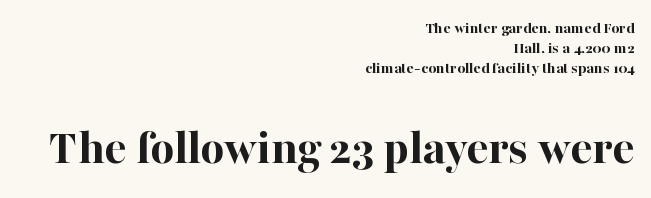
Q: Is the text bold? A: Yes.
Q: Is the text italic (slanted)? A: No, it is upright.
Q: Is the typeface a serif or a sans-serif typeface? A: Serif.
Q: Is the text underlined? A: No.
Q: How is the paragraph aligned? A: Right-aligned.
Q: Is the spacing between letters normal or unusually wide? A: Normal.
Q: Which block of text is set in a larger size, the first (top) or the second (bottom)? A: The second (bottom) one.
Q: Width (condensed, normal, or wide)? A: Normal.
Q: Stroke contrast? A: High.
Q: x-height? A: Medium.
Q: Monospaced? A: No.
